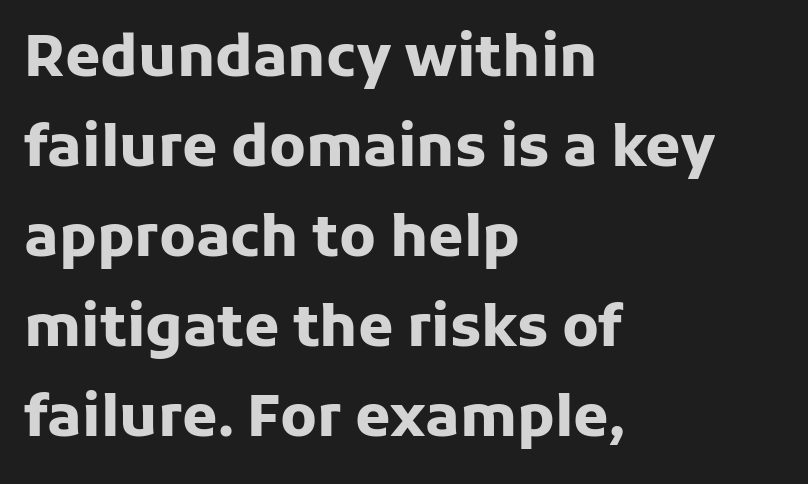
The typography opts for an upright posture over an oblique one. The strip under each line holds only bare page. Each new line begins a customary step beneath the previous one. Does the type have serifs? No, each stem ends abruptly. There is no visible air inserted between adjacent glyphs.
